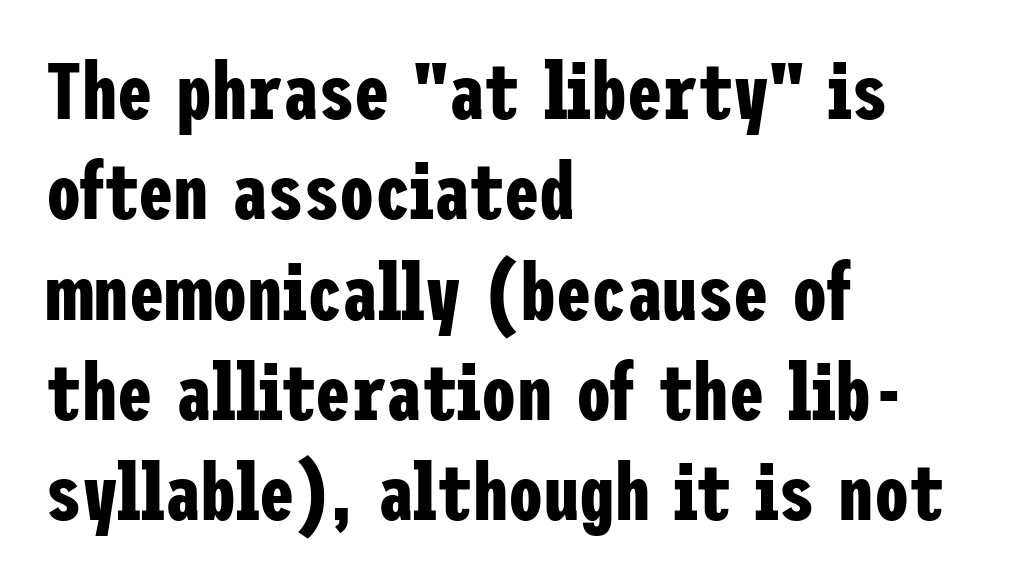
The line-height multiplier appears to be the usual default. Horizontal alignment here is leftward, the default for most running prose. Heavy-handed strokes throughout: this text is bold. Honestly, the letter spacing is just normal — you wouldn't notice it. Stroke terminals: plain, sans-serif. Ordinary non-slanted type is in use.
